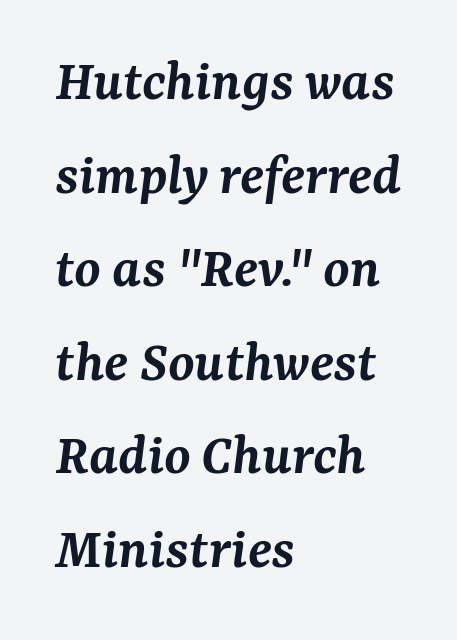
The image shows 60 px semibold serif type, italic (leaning right); set left-aligned, normal line spacing (1.56x), normal letter spacing, not underlined; medium stroke contrast and a medium x-height.
